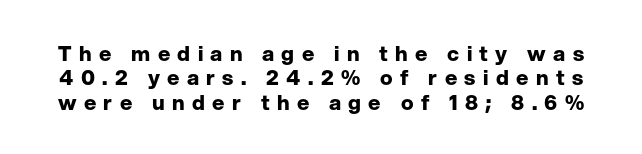
{"italic": "no", "bold": "yes", "underline": "no", "line_spacing_ratio": 1.16, "letter_spacing": "wide", "letter_spacing_em": 0.35, "glyph_px": 21}
